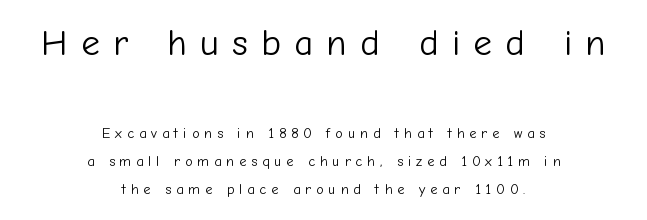
This rendering features lettering with no underline. If you folded the block vertically in half, each line would mirror itself in length. Each letter's strokes conclude bluntly, with no projecting serifs. You could not count columns in this text — the font is proportionally spaced.
